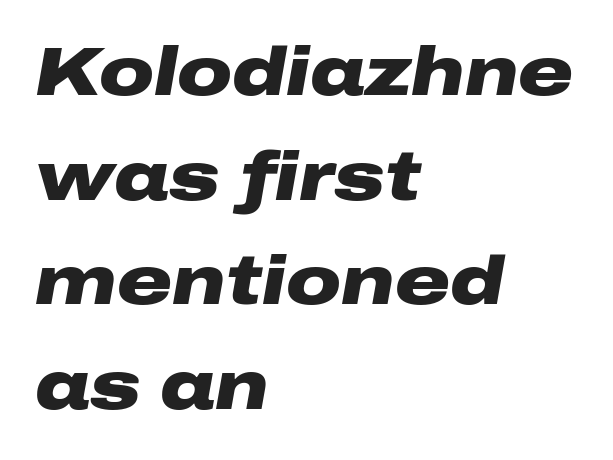
Q: Is the text bold? A: Yes.
Q: Is the text italic (slanted)? A: Yes, it leans right by about 10 degrees.
Q: Is the text underlined? A: No.
Q: How is the paragraph aligned? A: Left-aligned.
Q: Is the spacing between letters normal or unusually wide? A: Normal.
Q: Is the spacing between lines tight, normal or loose? A: Normal.
Q: Width (condensed, normal, or wide)? A: Wide.
Q: Stroke contrast? A: Low.
Q: x-height? A: Medium.
Q: Monospaced? A: No.
